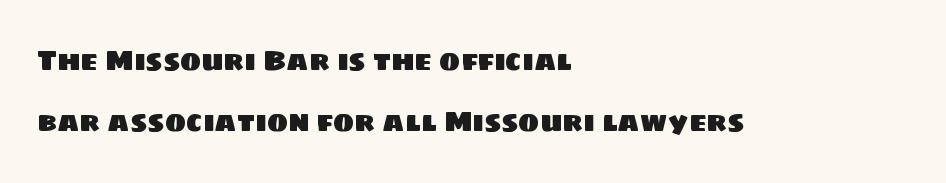
The image shows 28 px sans-serif type; set left-aligned, loose line spacing (2.19x), normal letter spacing, not underlined; low stroke contrast and a large x-height.
